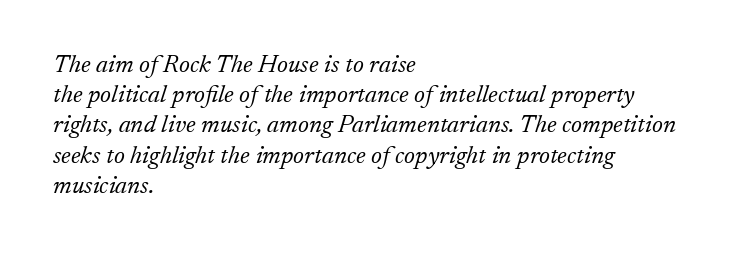
The text carries the slant typical of an italic or oblique font. Words float on clear page, feet unadorned. Horizontally, the lines are justified to the leading edge only. Vertical stems look standard width or narrower in stroke. Compared with typical body copy, the letter spacing here is the same.
